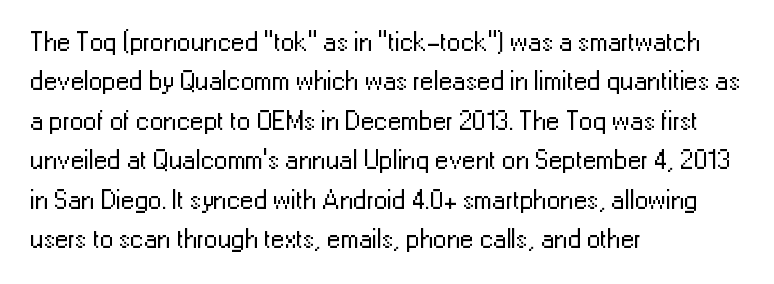
The image shows 27 px text type, upright; set left-aligned, normal line spacing (1.46x), normal letter spacing, not underlined.
